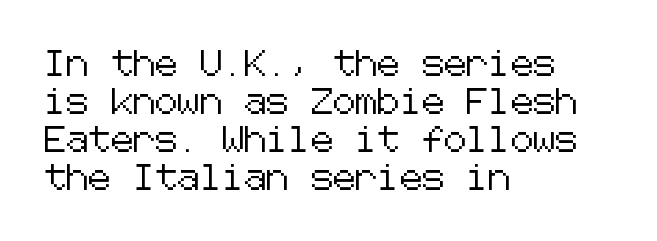
Plain, unruled lines of type. Each word holds together tightly as a unit, with standard inter-letter gaps. Every row of glyphs begins at an identical x-position on the left. Leading matches the norm, producing a regular column.
